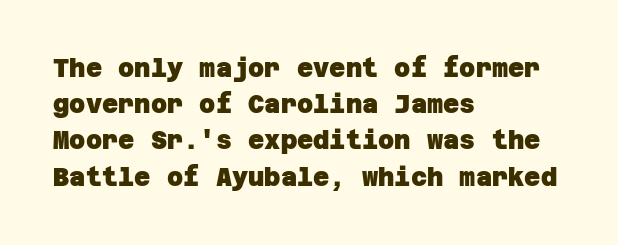
Q: Is the text bold? A: Yes.
Q: Is the text underlined? A: No.
Q: How is the paragraph aligned? A: Left-aligned.
Q: Is the spacing between letters normal or unusually wide? A: Normal.
Q: Is the spacing between lines tight, normal or loose? A: Normal.
